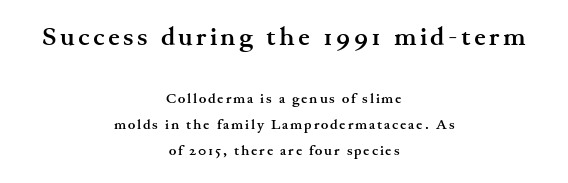
{"italic": "no", "bold": "yes", "underline": "no", "align": "center", "line_spacing_ratio": 1.83, "larger_block": "first", "size_ratio": 1.86, "glyph_px": 26}
